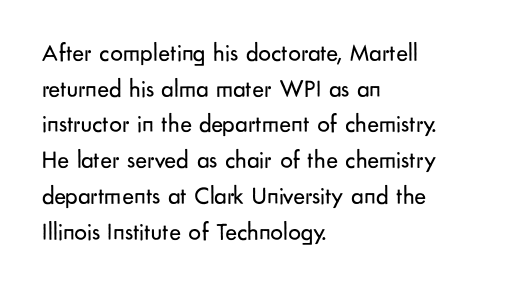
The image shows 25 px text type, upright; set left-aligned, normal line spacing (1.43x), normal letter spacing, not underlined.
